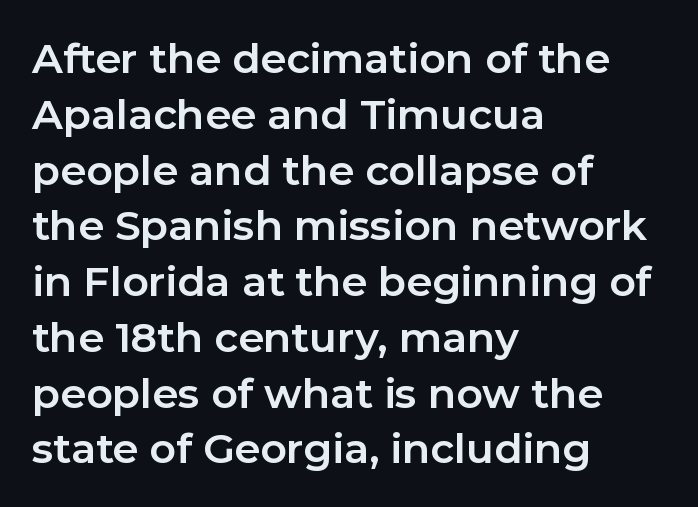
The image shows 41 px bold sans-serif type, upright; set left-aligned, normal line spacing (1.36x), normal letter spacing, not underlined; low stroke contrast and a medium x-height.
